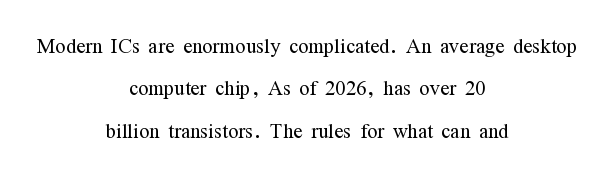
{"italic": "no", "bold": "no", "underline": "no", "align": "center", "line_spacing": "normal", "line_spacing_ratio": 1.57, "letter_spacing": "normal", "letter_spacing_em": 0.0, "glyph_px": 27}
